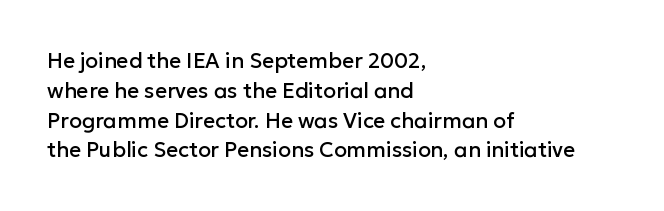
The image shows 21 px text type, upright; set left-aligned, normal line spacing (1.42x), normal letter spacing, not underlined.
